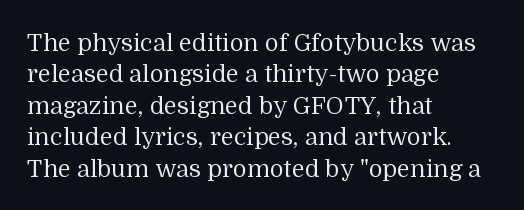
{"italic": "no", "bold": "no", "underline": "no", "align": "left", "line_spacing": "normal", "line_spacing_ratio": 1.31, "letter_spacing": "normal", "letter_spacing_em": 0.0, "glyph_px": 24}
